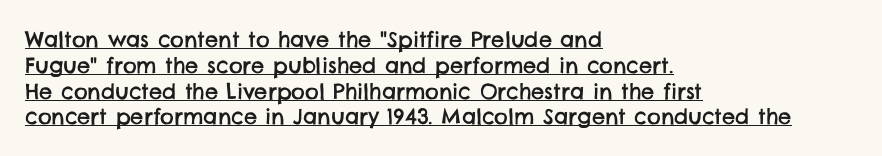
The image shows 21 px text type; set left-aligned, line spacing 1.23x, normal letter spacing, underlined.
